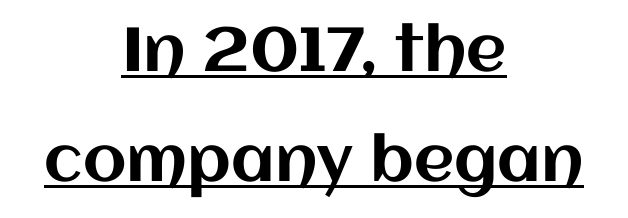
The image shows 62 px text type, upright; set centered, line spacing 1.78x, normal letter spacing, underlined; medium stroke contrast and a large x-height.
